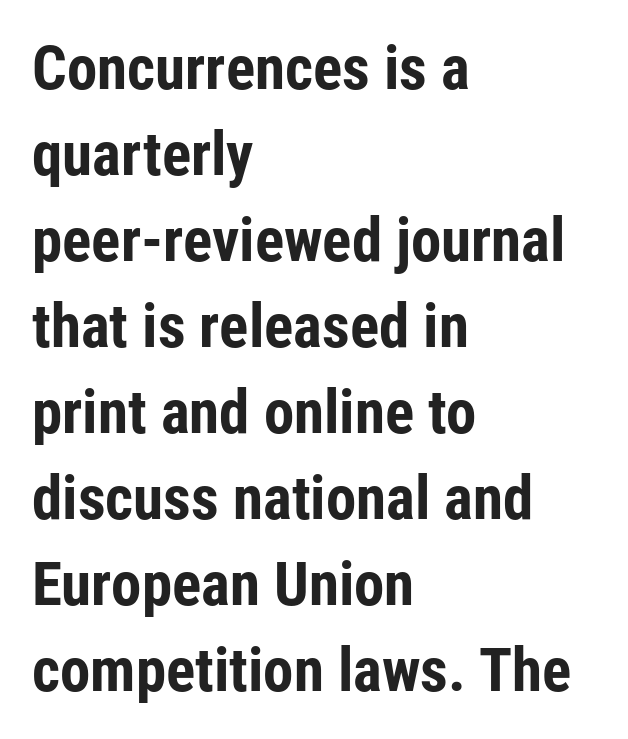
Q: Is the text bold? A: Yes.
Q: Is the text italic (slanted)? A: No, it is upright.
Q: Is the typeface a serif or a sans-serif typeface? A: Sans-serif.
Q: Is the text underlined? A: No.
Q: How is the paragraph aligned? A: Left-aligned.
Q: Is the spacing between letters normal or unusually wide? A: Normal.
Q: Is the spacing between lines tight, normal or loose? A: Normal.
Q: Width (condensed, normal, or wide)? A: Condensed.
Q: Stroke contrast? A: Low.
Q: x-height? A: Medium.
Q: Monospaced? A: No.
